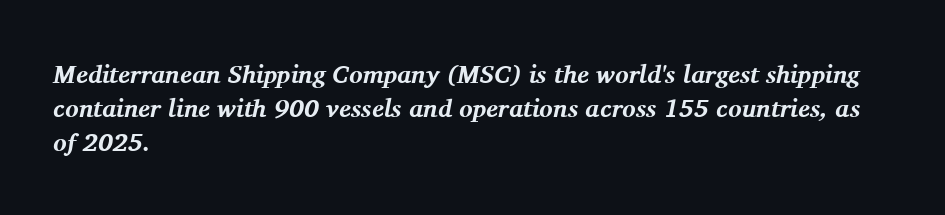
The image shows 25 px bold type, italic (leaning right); set left-aligned, normal line spacing (1.36x), normal letter spacing, not underlined.
